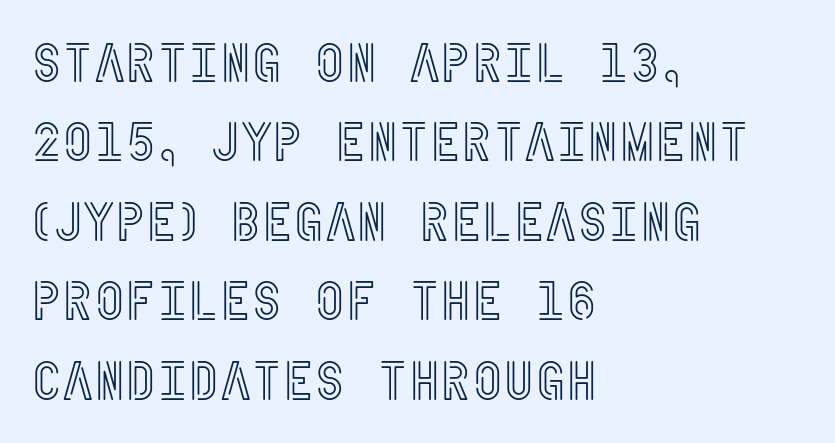
Q: Is the text italic (slanted)? A: No, it is upright.
Q: Is the text underlined? A: No.
Q: How is the paragraph aligned? A: Left-aligned.
Q: Is the spacing between letters normal or unusually wide? A: Normal.
Q: Is the spacing between lines tight, normal or loose? A: Normal.
Q: Width (condensed, normal, or wide)? A: Condensed.
Q: x-height? A: Large.
